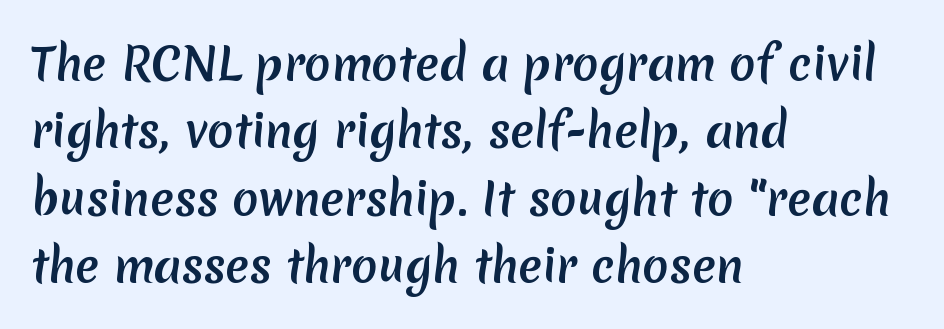
Q: Is the text bold? A: Yes.
Q: Is the typeface a serif or a sans-serif typeface? A: Sans-serif.
Q: Is the text underlined? A: No.
Q: How is the paragraph aligned? A: Left-aligned.
Q: Is the spacing between letters normal or unusually wide? A: Normal.
Q: Is the spacing between lines tight, normal or loose? A: Normal.
Q: Width (condensed, normal, or wide)? A: Normal.
Q: Stroke contrast? A: Low.
Q: x-height? A: Medium.
Q: Monospaced? A: No.
